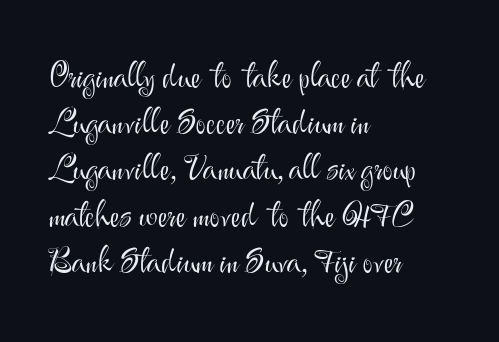
{"serif": "no", "bold": "no", "weight": "light", "width": "normal", "stroke_contrast": "medium", "x_height": "small", "monospaced": "no", "underline": "no", "align": "left", "line_spacing": "normal", "line_spacing_ratio": 1.36, "letter_spacing": "normal", "letter_spacing_em": 0.0, "glyph_px": 34}
